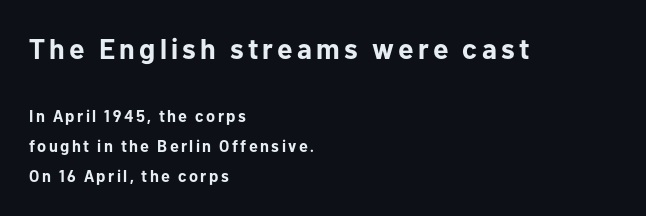
The image shows 28 px bold sans-serif type, upright; set left-aligned, line spacing 1.88x, not underlined; the first (top) block is 1.75x larger; low stroke contrast and a medium x-height.
